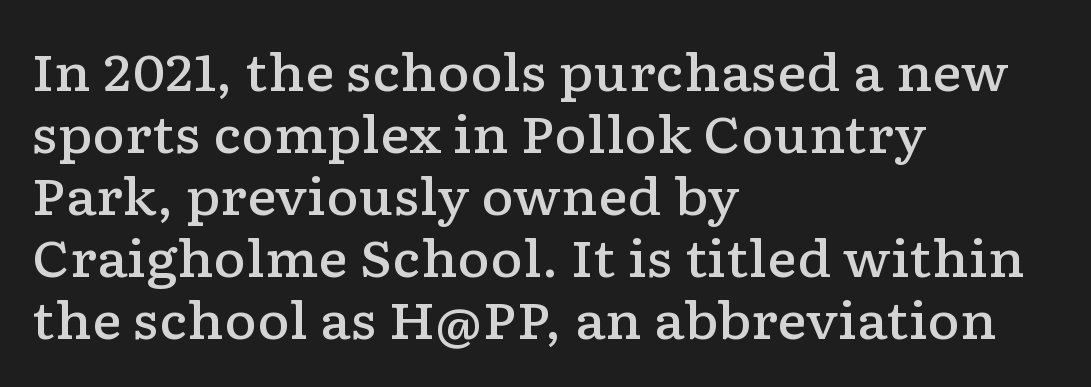
Q: Is the text bold? A: Semi-bold.
Q: Is the text italic (slanted)? A: No, it is upright.
Q: Is the typeface a serif or a sans-serif typeface? A: Serif.
Q: Is the text underlined? A: No.
Q: How is the paragraph aligned? A: Left-aligned.
Q: Is the spacing between letters normal or unusually wide? A: Normal.
Q: Width (condensed, normal, or wide)? A: Wide.
Q: Stroke contrast? A: Low.
Q: x-height? A: Medium.
Q: Monospaced? A: No.
